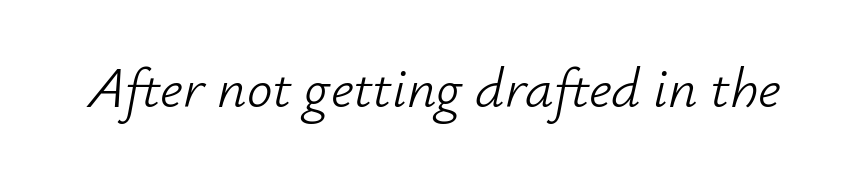
Tracking here is standard; glyphs follow each other at the usual distance. Letters rest on an invisible, unmarked baseline. The whole block is typeset with a tilt. The letters look calm and open, with moderate or lighter stems. Each letter keeps its own natural width here, so spacing adapts to shape.
